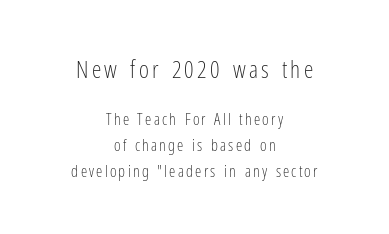
The image shows 24 px text type, upright; set centered, normal line spacing (1.62x), not underlined; the first (top) block is 1.5x larger.
